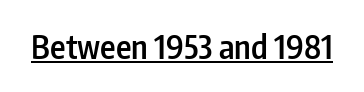
{"serif": "no", "italic": "no", "bold": "semi", "weight": "semibold", "width": "condensed", "stroke_contrast": "low", "x_height": "medium", "monospaced": "no", "underline": "yes", "letter_spacing": "normal", "letter_spacing_em": 0.0, "glyph_px": 33}
